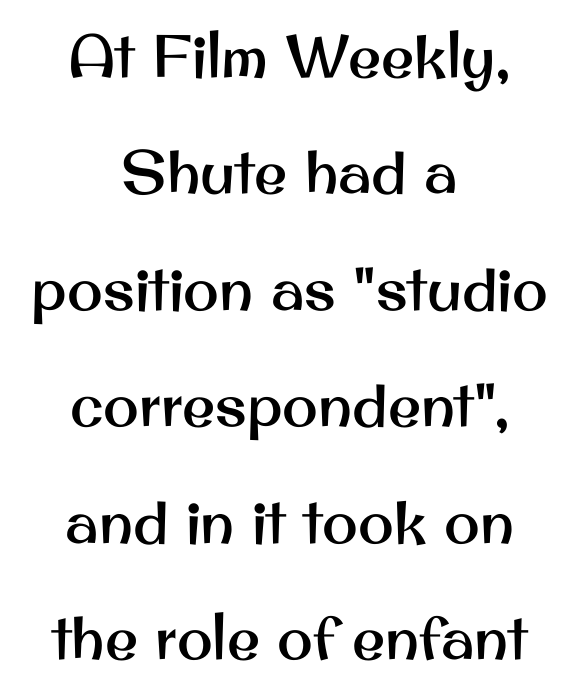
Q: Is the text italic (slanted)? A: No, it is upright.
Q: Is the typeface a serif or a sans-serif typeface? A: Sans-serif.
Q: Is the text underlined? A: No.
Q: How is the paragraph aligned? A: Centered.
Q: Is the spacing between letters normal or unusually wide? A: Normal.
Q: Is the spacing between lines tight, normal or loose? A: Loose.
Q: Width (condensed, normal, or wide)? A: Normal.
Q: Stroke contrast? A: Medium.
Q: x-height? A: Small.
Q: Monospaced? A: No.
